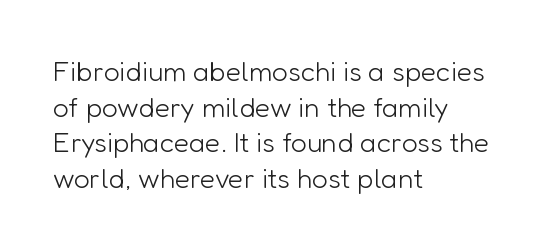
The horizontal fit of the characters is conventional and even. Left-aligned paragraph, ragged on the right. No word sits above an underline. Note the varied advance widths — an 'i' is clearly narrower than an 'm'.
